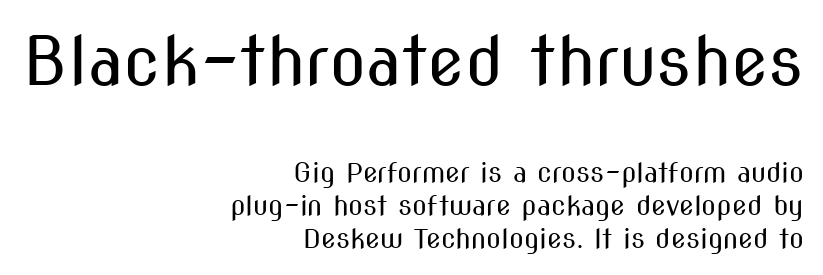
Ascenders rise straight up at ninety degrees. A typesetter would call this proportional, since set widths differ per character. In CSS terms this would be text-align: right. The text was rendered using a sans face with plain stroke endings.
